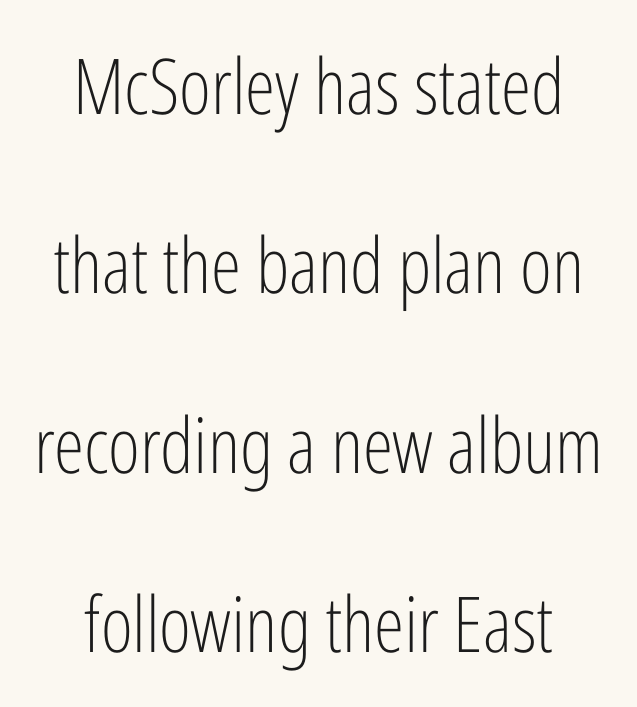
The face used here is proportionally spaced, like ordinary book or web type. Inter-character spacing is left at the font's built-in metrics. Think standard paragraph weight, or any step lighter than that. Words float on clear page, feet unadorned. Posture: upright roman.
